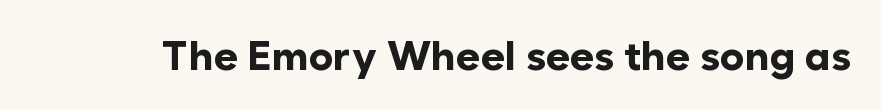
{"serif": "no", "italic": "no", "bold": "yes", "weight": "bold", "width": "normal", "stroke_contrast": "low", "x_height": "medium", "monospaced": "no", "underline": "no", "letter_spacing": "normal", "letter_spacing_em": 0.0, "glyph_px": 41}
